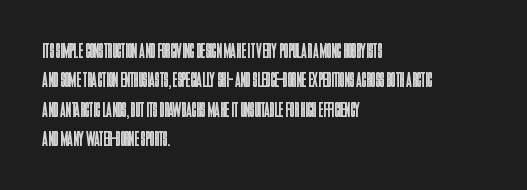
The image shows 21 px text type, upright; set left-aligned, normal line spacing (1.4x), normal letter spacing, not underlined.
